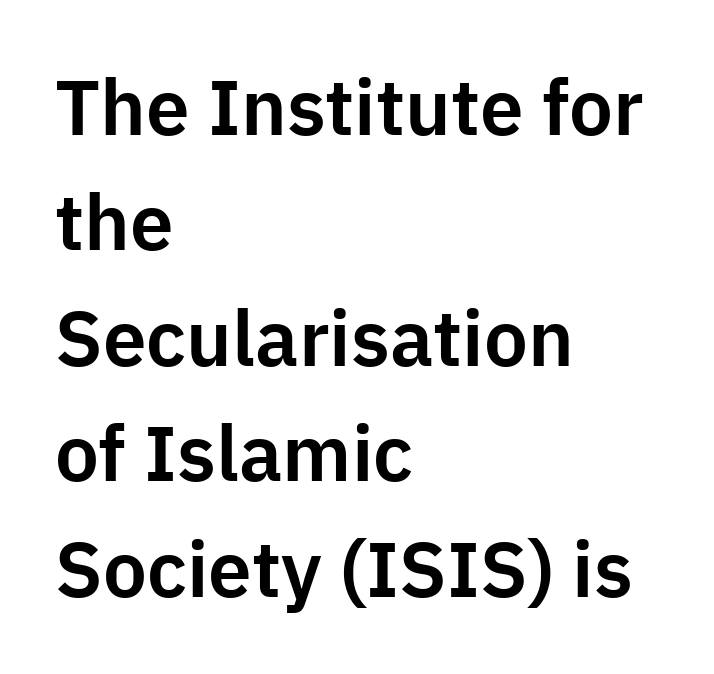
Q: Is the text italic (slanted)? A: No, it is upright.
Q: Is the typeface a serif or a sans-serif typeface? A: Sans-serif.
Q: Is the text underlined? A: No.
Q: How is the paragraph aligned? A: Left-aligned.
Q: Is the spacing between letters normal or unusually wide? A: Normal.
Q: Is the spacing between lines tight, normal or loose? A: Normal.
Q: Width (condensed, normal, or wide)? A: Normal.
Q: Stroke contrast? A: Low.
Q: x-height? A: Medium.
Q: Monospaced? A: No.
